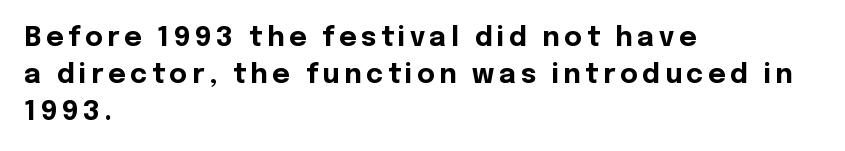
{"italic": "no", "bold": "yes", "underline": "no", "align": "left", "line_spacing": "normal", "line_spacing_ratio": 1.37, "glyph_px": 27}
